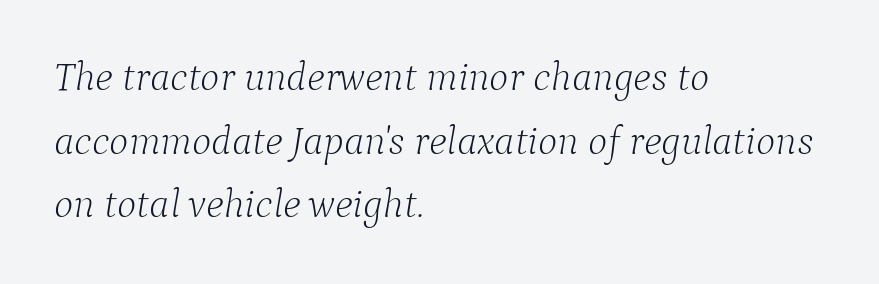
Q: Is the text bold? A: No.
Q: Is the text italic (slanted)? A: Yes, it leans right by about 9 degrees.
Q: Is the typeface a serif or a sans-serif typeface? A: Serif.
Q: Is the text underlined? A: No.
Q: How is the paragraph aligned? A: Left-aligned.
Q: Is the spacing between letters normal or unusually wide? A: Normal.
Q: Is the spacing between lines tight, normal or loose? A: Normal.
Q: Width (condensed, normal, or wide)? A: Normal.
Q: Stroke contrast? A: Low.
Q: x-height? A: Medium.
Q: Monospaced? A: No.
